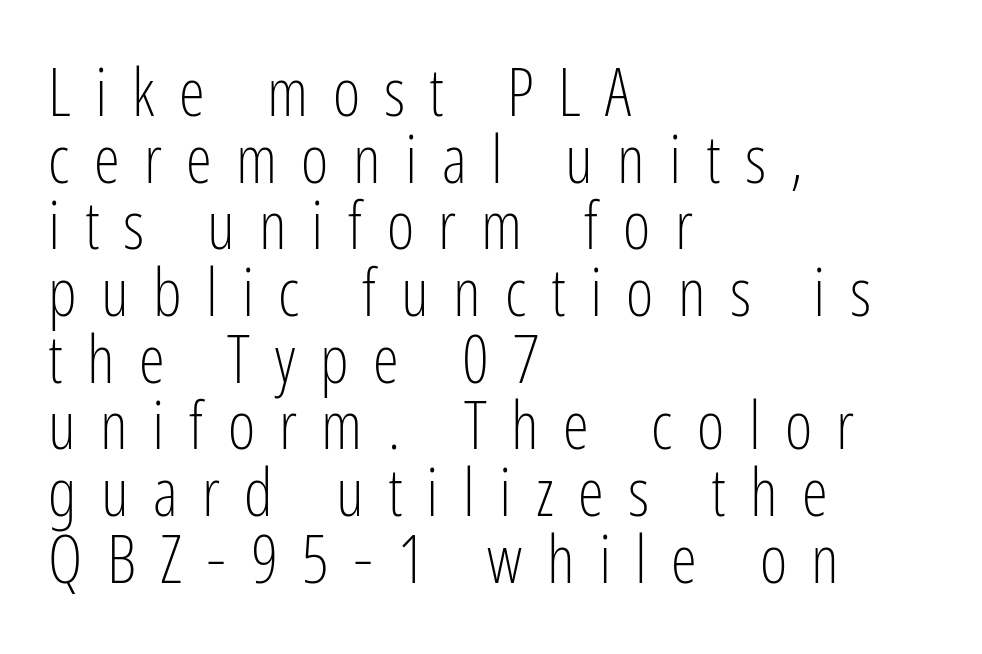
{"serif": "no", "italic": "no", "bold": "no", "weight": "light", "width": "condensed", "stroke_contrast": "low", "x_height": "medium", "monospaced": "no", "underline": "no", "align": "left", "line_spacing": "tight", "line_spacing_ratio": 1.01, "letter_spacing": "wide", "letter_spacing_em": 0.37, "glyph_px": 66}
